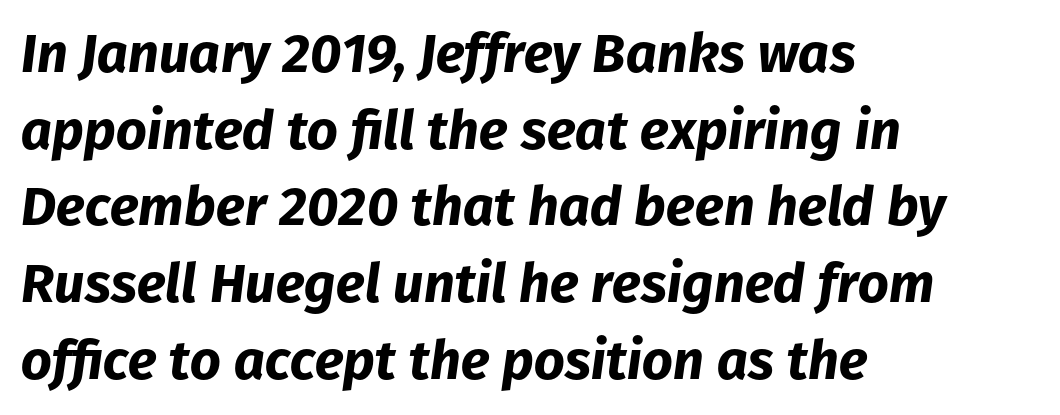
The paragraph has a hard left edge and a soft right edge. Tall strokes in this sample are angled rather than plumb. Character widths vary here, with narrow letters taking less room than wide ones. You could call the tracking neutral — neither tight nor loose.
